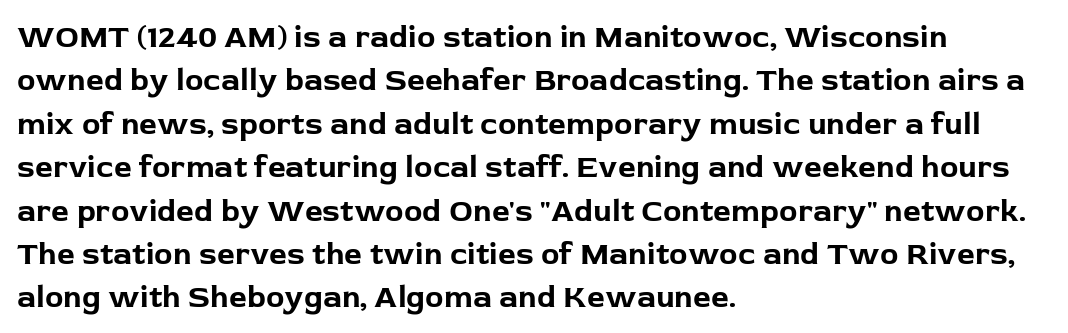
The image shows 31 px bold sans-serif type, upright; set left-aligned, normal line spacing (1.4x), normal letter spacing, not underlined; low stroke contrast and a medium x-height.
